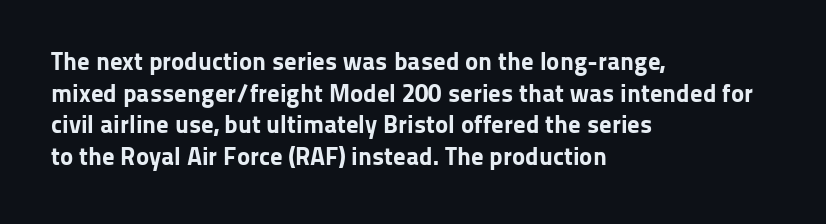
Short and long lines alike share a common starting point at left. The vertical gap from one line to the next is medium. Does the lettering tilt? It doesn't — this is upright. Underline: absent. The tracking reads as untouched default to a designer's eye. Chunky letters — that's bold for sure.
